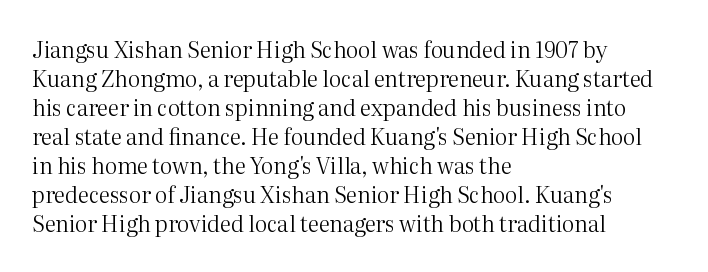
The image shows 22 px text type, upright; set left-aligned, normal line spacing (1.32x), normal letter spacing, not underlined.
